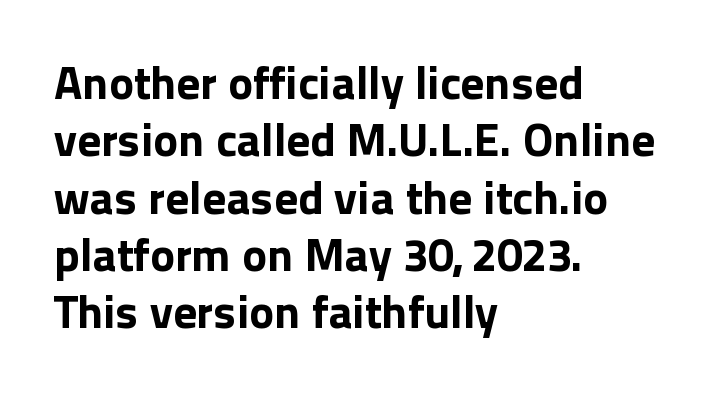
Proportional: the letters do not fall into vertical columns. The letters sit at their default tracking, neither squeezed nor spread. Descenders are the only things crossing below the line. Compared with a centered layout, this one pins lines to the left instead.
